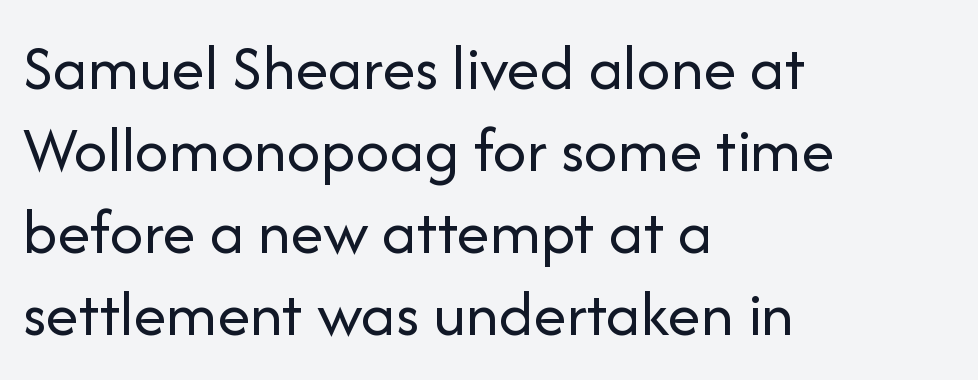
{"serif": "no", "italic": "no", "bold": "no", "weight": "regular", "width": "normal", "stroke_contrast": "low", "x_height": "medium", "monospaced": "no", "underline": "no", "align": "left", "line_spacing_ratio": 1.24, "letter_spacing": "normal", "letter_spacing_em": 0.0, "glyph_px": 66}
